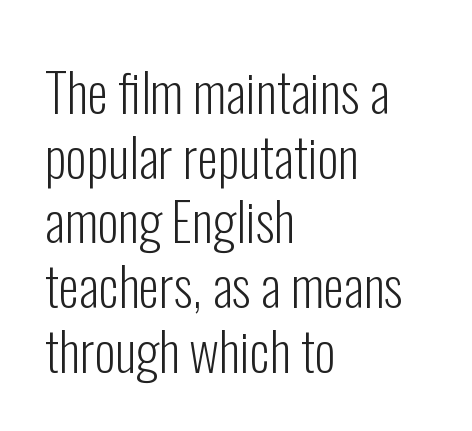
Q: Is the text bold? A: No.
Q: Is the text italic (slanted)? A: No, it is upright.
Q: Is the typeface a serif or a sans-serif typeface? A: Sans-serif.
Q: Is the text underlined? A: No.
Q: How is the paragraph aligned? A: Left-aligned.
Q: Is the spacing between letters normal or unusually wide? A: Normal.
Q: Width (condensed, normal, or wide)? A: Condensed.
Q: Stroke contrast? A: Low.
Q: x-height? A: Medium.
Q: Monospaced? A: No.
